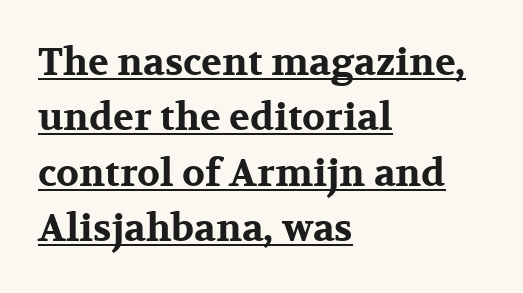
The image shows 38 px bold, wide serif type, upright; set left-aligned, normal line spacing (1.46x), normal letter spacing, underlined; medium stroke contrast and a medium x-height.
